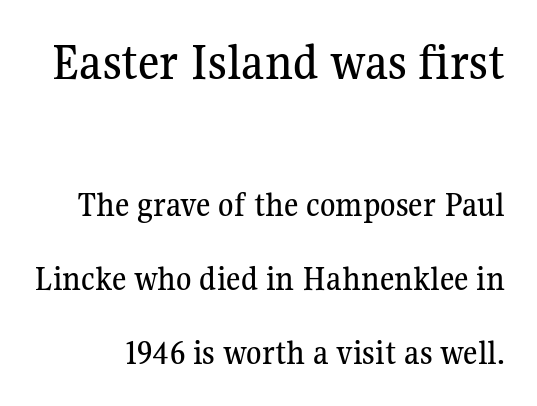
Q: Is the text italic (slanted)? A: No, it is upright.
Q: Is the typeface a serif or a sans-serif typeface? A: Serif.
Q: Is the text underlined? A: No.
Q: Is the spacing between letters normal or unusually wide? A: Normal.
Q: Is the spacing between lines tight, normal or loose? A: Loose.
Q: Which block of text is set in a larger size, the first (top) or the second (bottom)? A: The first (top) one.
Q: Width (condensed, normal, or wide)? A: Normal.
Q: Stroke contrast? A: Medium.
Q: x-height? A: Medium.
Q: Monospaced? A: No.
